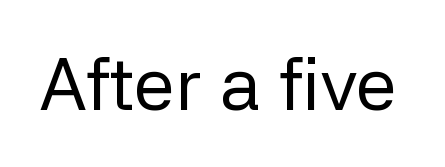
You can tell it's not italic because the verticals are truly vertical. Caption: standard tracking, unaltered. Type style note: lacks serifs. Beneath every word, the page is bare. Vertical stems look standard width or narrower in stroke. Think of a printed novel: that variable character pitch is what you see here.
